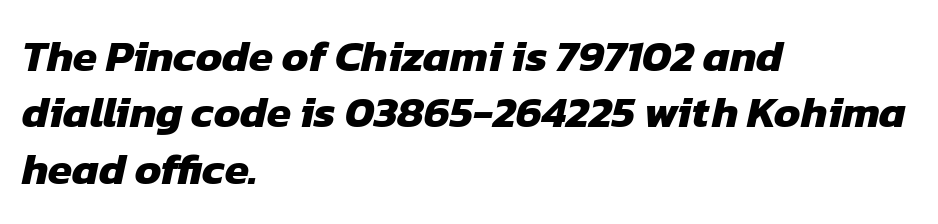
Q: Is the text bold? A: Yes.
Q: Is the typeface a serif or a sans-serif typeface? A: Sans-serif.
Q: Is the text underlined? A: No.
Q: How is the paragraph aligned? A: Left-aligned.
Q: Is the spacing between letters normal or unusually wide? A: Normal.
Q: Is the spacing between lines tight, normal or loose? A: Normal.
Q: Width (condensed, normal, or wide)? A: Normal.
Q: Stroke contrast? A: Low.
Q: x-height? A: Medium.
Q: Monospaced? A: No.
